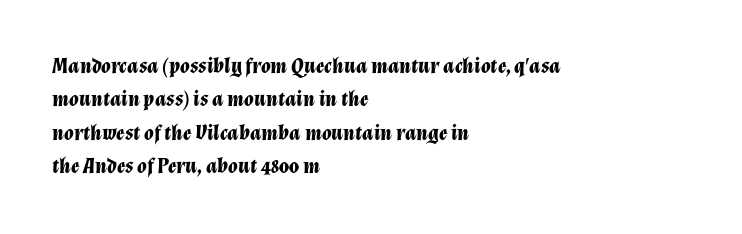
The lines sit at an ordinary, default distance from one another. The letters are bold, with thick, heavy strokes. The rag falls on the right side of this text block. Nothing unusual about the tracking: characters are spaced as the font intends. Rule under the text: the space is simply empty. The text carries the slant typical of an italic or oblique font.
